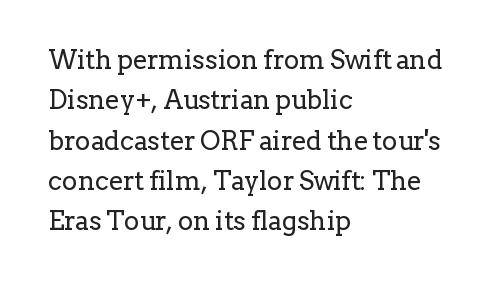
{"italic": "no", "bold": "no", "underline": "no", "align": "left", "line_spacing": "normal", "line_spacing_ratio": 1.55, "letter_spacing": "normal", "letter_spacing_em": 0.0, "glyph_px": 26}
